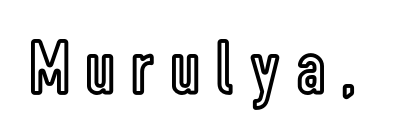
The image shows 78 px condensed type, upright; set unusually wide letter spacing (+0.22 em), not underlined; a medium x-height.
